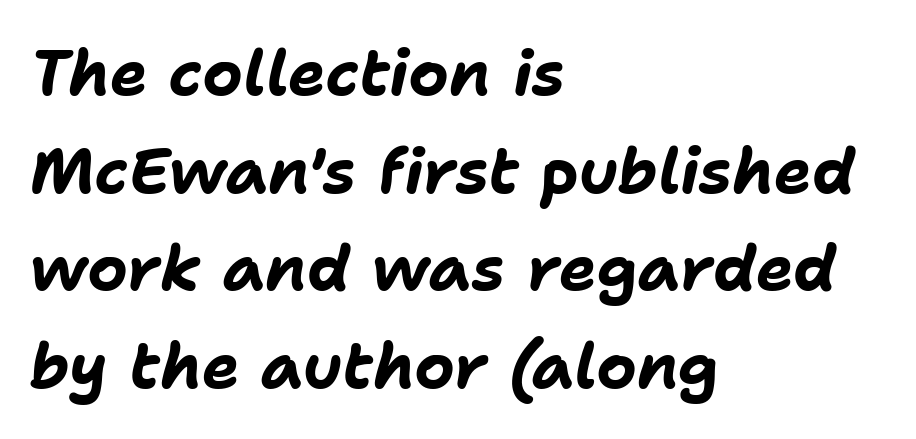
The image shows 63 px bold type, italic (leaning right); set left-aligned, normal line spacing (1.55x), normal letter spacing, not underlined; low stroke contrast and a medium x-height.
